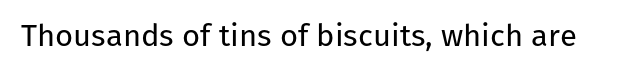
{"serif": "no", "italic": "no", "bold": "no", "weight": "regular", "width": "normal", "stroke_contrast": "low", "x_height": "medium", "monospaced": "no", "underline": "no", "letter_spacing": "normal", "letter_spacing_em": 0.0, "glyph_px": 31}
